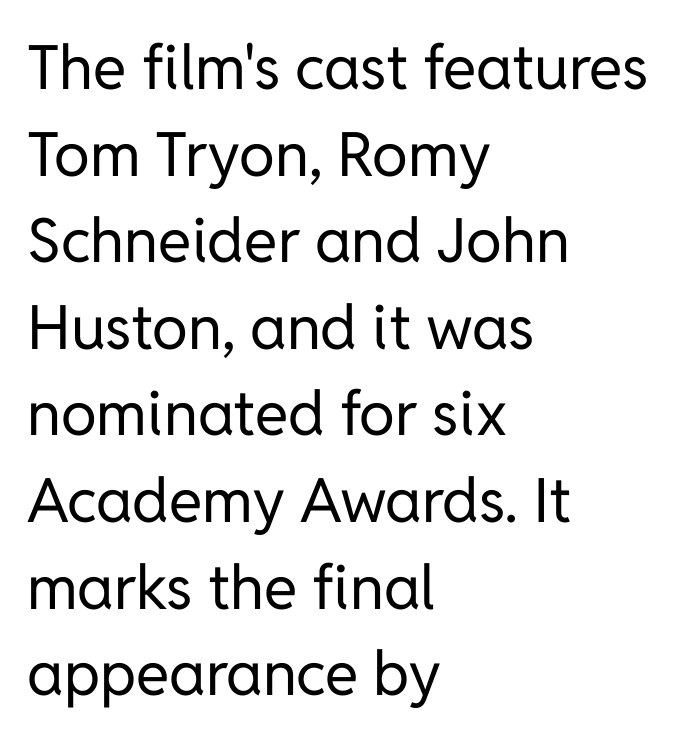
{"serif": "no", "italic": "no", "bold": "no", "weight": "regular", "width": "normal", "stroke_contrast": "low", "x_height": "medium", "monospaced": "no", "underline": "no", "align": "left", "line_spacing": "normal", "line_spacing_ratio": 1.42, "letter_spacing": "normal", "letter_spacing_em": 0.0, "glyph_px": 61}
